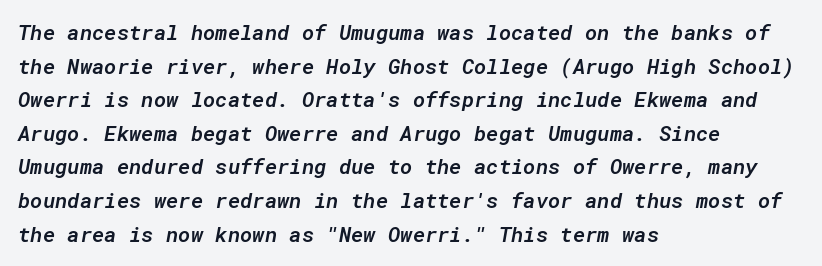
The image shows 21 px text type, italic (leaning right); set left-aligned, normal line spacing (1.6x), normal letter spacing, not underlined.
